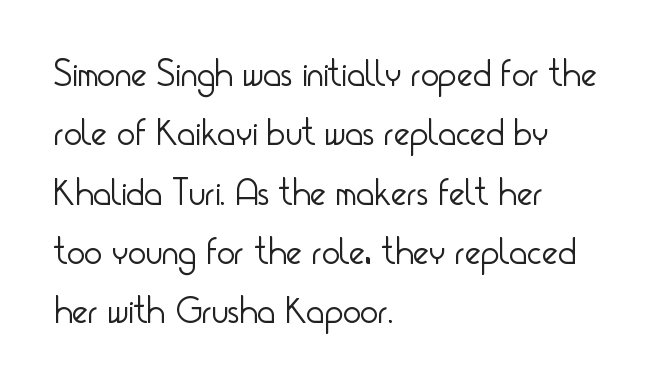
Stem width sits at or under what a default text font uses. Letterform terminals end flat and unadorned throughout the passage. The ragged edge is on the right, which tells us the setting is flush left. The lettering holds an erect, upright posture throughout. Spacing verdict: proportional, widths tailored to each character. Short note: letters normally spaced.
